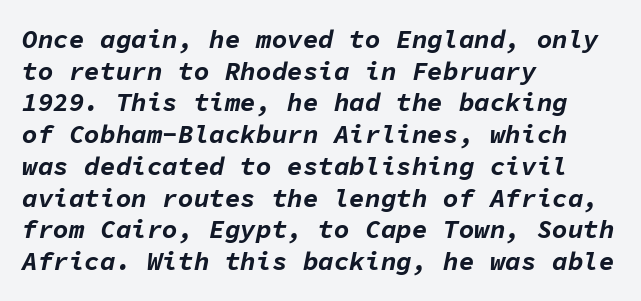
Plain, unruled lines of type. The passage is arranged the way most books set body copy — flush left. You could call the tracking neutral — neither tight nor loose. Typesetter's note: full bold, strokes at maximum text heaviness.
